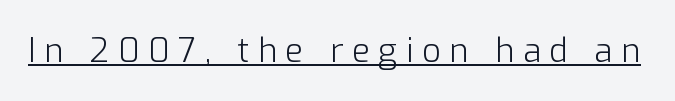
{"serif": "no", "italic": "no", "bold": "no", "weight": "light", "width": "normal", "stroke_contrast": "low", "x_height": "medium", "monospaced": "no", "underline": "yes", "letter_spacing": "wide", "letter_spacing_em": 0.26, "glyph_px": 33}
